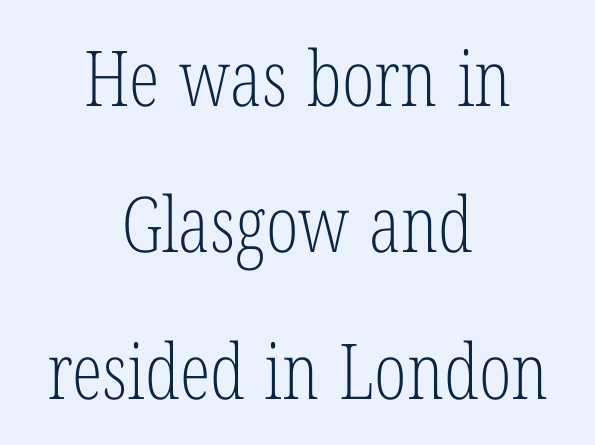
The typeface has the unassuming heft of standard copy or less. Nobody drew a line under any word here. The typesetter chose a symmetrical, centered arrangement here. A typesetter would call this leading open, well beyond the default. Regarding serifs, this sample has them.
